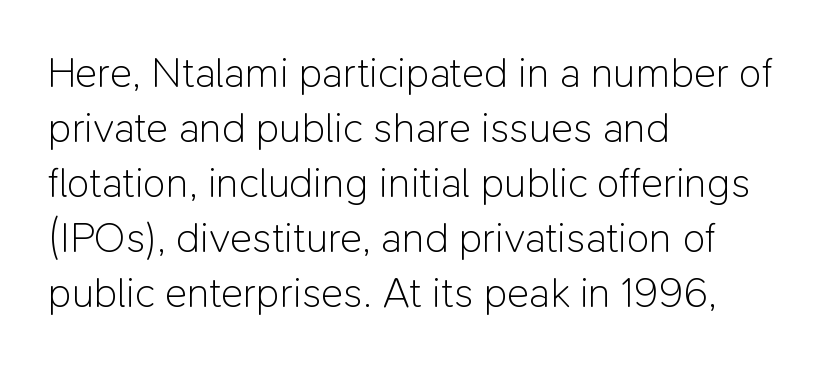
The image shows 42 px light sans-serif type, upright; set left-aligned, normal line spacing (1.31x), normal letter spacing, not underlined; low stroke contrast and a medium x-height.
